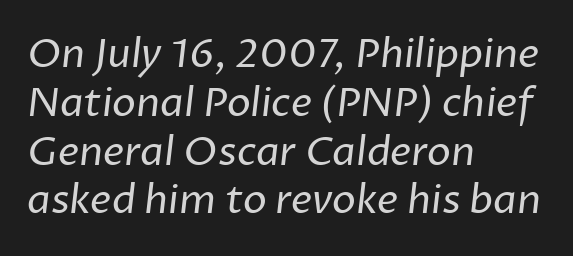
{"serif": "no", "bold": "no", "weight": "regular", "width": "normal", "stroke_contrast": "low", "x_height": "medium", "monospaced": "no", "underline": "no", "align": "left", "line_spacing_ratio": 1.22, "letter_spacing": "normal", "letter_spacing_em": 0.0, "glyph_px": 40}
